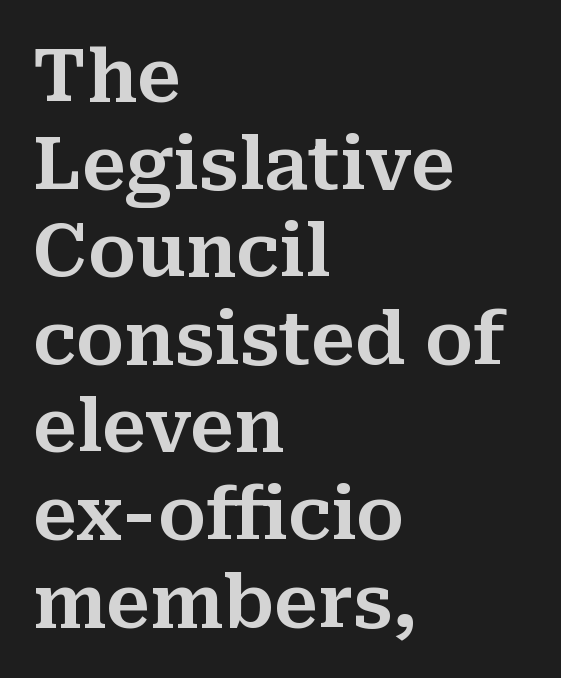
Does extra space separate the letters? No, they use regular spacing. I'd call this a serif setting — the letters wear small feet. Descenders are the only things crossing below the line. Horizontal alignment here is leftward, the default for most running prose.
